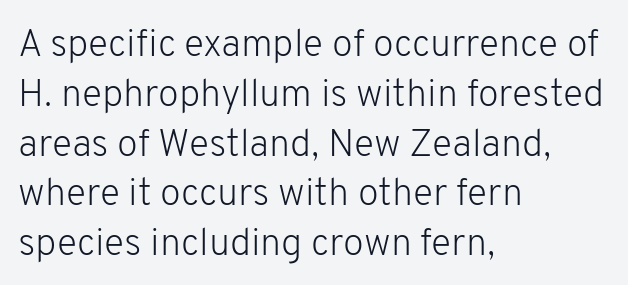
Q: Is the text bold? A: No.
Q: Is the text italic (slanted)? A: No, it is upright.
Q: Is the typeface a serif or a sans-serif typeface? A: Sans-serif.
Q: Is the text underlined? A: No.
Q: How is the paragraph aligned? A: Left-aligned.
Q: Is the spacing between letters normal or unusually wide? A: Normal.
Q: Is the spacing between lines tight, normal or loose? A: Normal.
Q: Width (condensed, normal, or wide)? A: Normal.
Q: Stroke contrast? A: Low.
Q: x-height? A: Medium.
Q: Monospaced? A: No.
